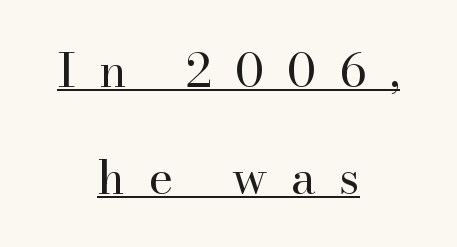
{"serif": "yes", "italic": "no", "bold": "no", "weight": "regular", "width": "normal", "stroke_contrast": "high", "x_height": "small", "monospaced": "no", "underline": "yes", "align": "center", "line_spacing": "loose", "line_spacing_ratio": 2.27, "letter_spacing": "wide", "letter_spacing_em": 0.5, "glyph_px": 47}
